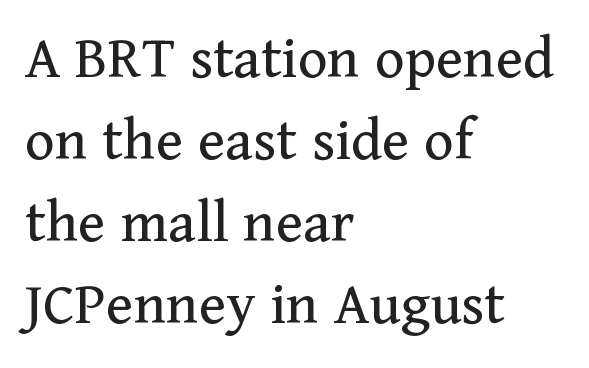
{"serif": "yes", "italic": "no", "bold": "no", "weight": "regular", "width": "normal", "stroke_contrast": "medium", "x_height": "medium", "monospaced": "no", "underline": "no", "align": "left", "line_spacing": "normal", "line_spacing_ratio": 1.3, "letter_spacing": "normal", "letter_spacing_em": 0.0, "glyph_px": 63}
